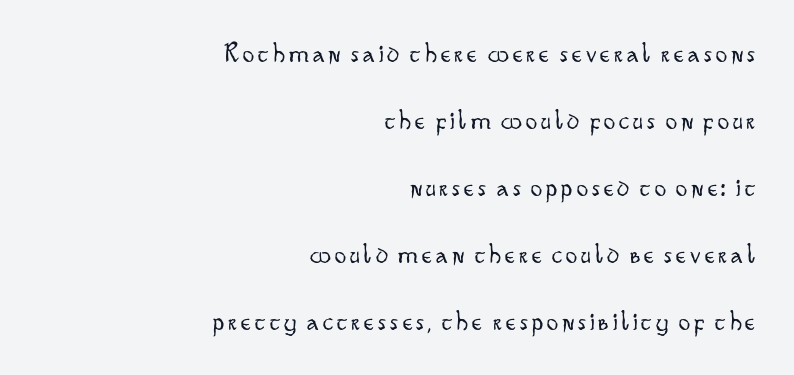
Line endings align vertically; line beginnings do not. Posture: straight, roman, zero tilt. To sum up the face: it is a sans, with no serifs. Counters stay open thanks to moderate or lighter strokes. Airy leading.
